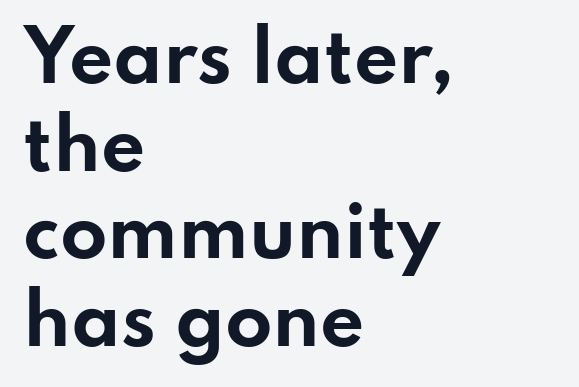
Q: Is the text bold? A: Yes.
Q: Is the text italic (slanted)? A: No, it is upright.
Q: Is the typeface a serif or a sans-serif typeface? A: Sans-serif.
Q: Is the text underlined? A: No.
Q: How is the paragraph aligned? A: Left-aligned.
Q: Is the spacing between letters normal or unusually wide? A: Normal.
Q: Is the spacing between lines tight, normal or loose? A: Normal.
Q: Width (condensed, normal, or wide)? A: Wide.
Q: Stroke contrast? A: Low.
Q: x-height? A: Small.
Q: Monospaced? A: No.
